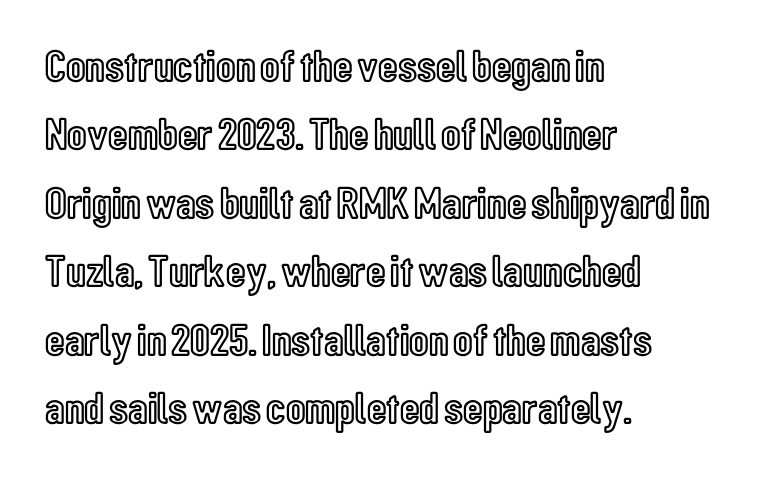
Rule under the text: the space is simply empty. Which margin do the lines hug? The left one — the right edge is uneven. Leading matches the norm, producing a regular column. Look at the tracking — it's just the regular setting, nothing added.
